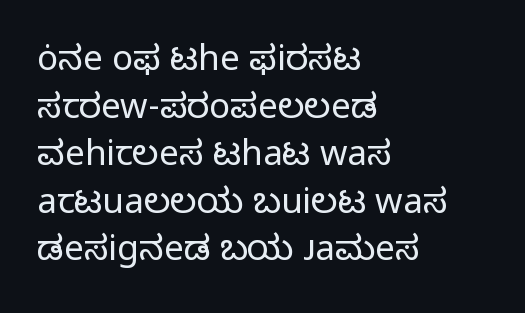
{"serif": "no", "italic": "no", "bold": "no", "weight": "regular", "width": "normal", "stroke_contrast": "low", "x_height": "medium", "monospaced": "no", "underline": "no", "align": "left", "line_spacing": "normal", "line_spacing_ratio": 1.36, "letter_spacing": "normal", "letter_spacing_em": 0.0, "glyph_px": 35}
